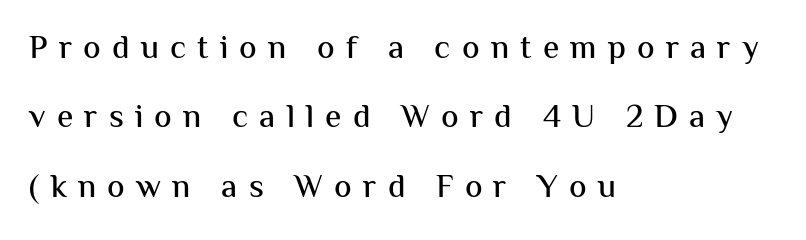
{"serif": "no", "italic": "no", "width": "normal", "stroke_contrast": "medium", "x_height": "medium", "monospaced": "no", "underline": "no", "align": "left", "line_spacing": "loose", "line_spacing_ratio": 2.1, "letter_spacing": "wide", "letter_spacing_em": 0.34, "glyph_px": 33}
